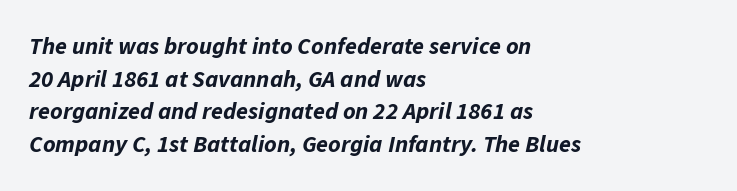
{"italic": "yes", "lean": "right", "slant_degrees": 11, "bold": "yes", "underline": "no", "align": "left", "line_spacing": "normal", "line_spacing_ratio": 1.36, "letter_spacing": "normal", "letter_spacing_em": 0.0, "glyph_px": 24}
